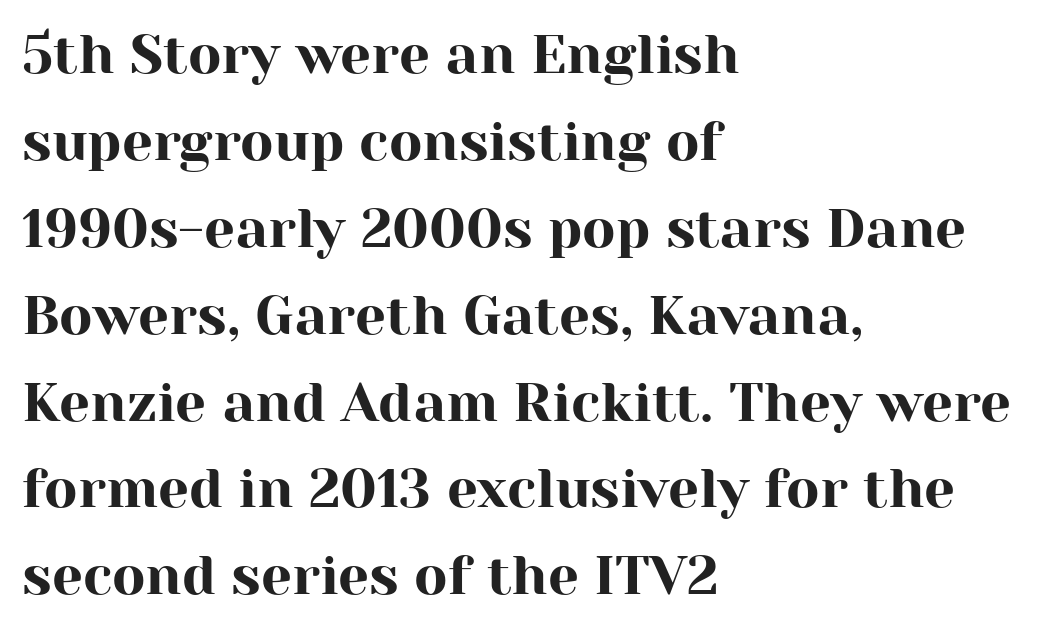
Q: Is the text italic (slanted)? A: No, it is upright.
Q: Is the typeface a serif or a sans-serif typeface? A: Serif.
Q: Is the text underlined? A: No.
Q: How is the paragraph aligned? A: Left-aligned.
Q: Is the spacing between letters normal or unusually wide? A: Normal.
Q: Is the spacing between lines tight, normal or loose? A: Normal.
Q: Width (condensed, normal, or wide)? A: Normal.
Q: Stroke contrast? A: High.
Q: x-height? A: Medium.
Q: Monospaced? A: No.
